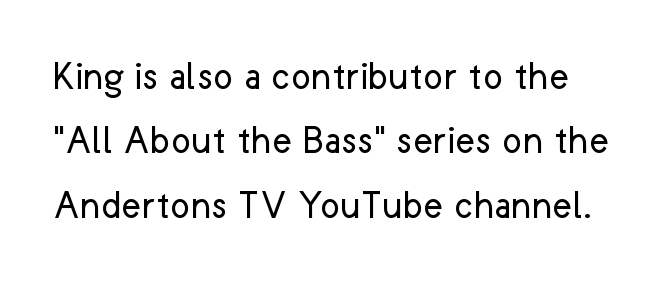
Underline: absent. Is this a fixed-width face? No — the glyphs have proportional, varying widths. Stem width sits at or under what a default text font uses. In terms of leading, this rendering sits right in the middle.
